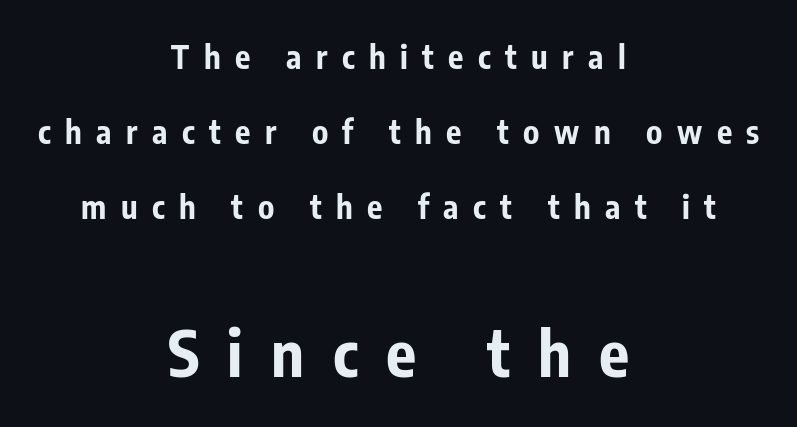
Each glyph is drawn with heavy, bold strokes. The type is letterspaced generously, with wide tracking. Horizontal alignment here is central, giving a formal, balanced look. If you drew a line through each stem, it would be perfectly vertical. The face used here appears at its bigger size in the lower chunk. Letterform terminals end flat and unadorned throughout the passage.
